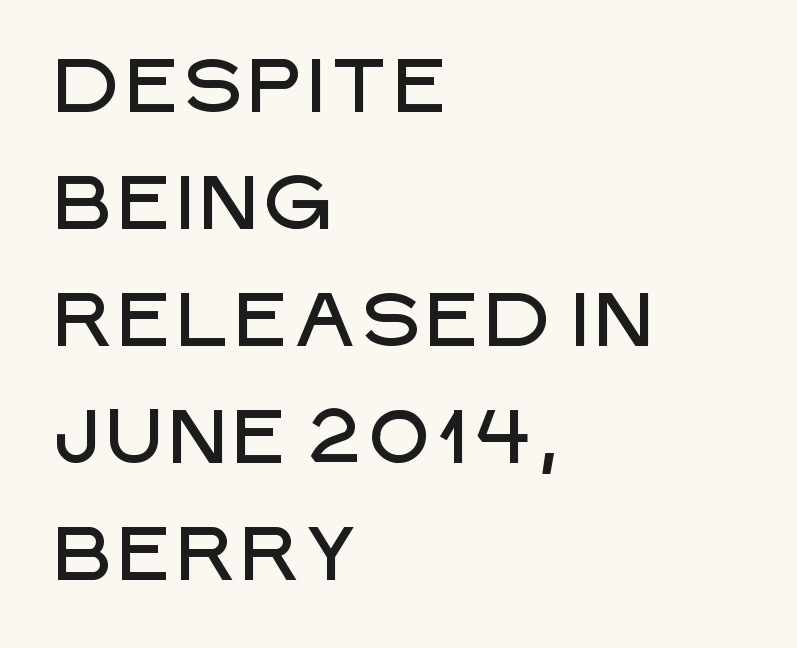
{"serif": "no", "italic": "no", "width": "normal", "stroke_contrast": "low", "x_height": "large", "monospaced": "no", "underline": "no", "align": "left", "line_spacing": "normal", "line_spacing_ratio": 1.54, "letter_spacing": "normal", "letter_spacing_em": 0.0, "glyph_px": 76}
